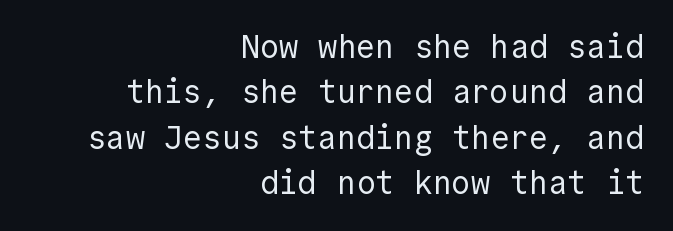
Plain, unruled lines of type. The vertical gap from one line to the next is medium. There is no visible air inserted between adjacent glyphs. This reads as an unemphasized weight, regular at the heaviest. This sample uses an upright cut, with every glyph sitting square on the baseline.
